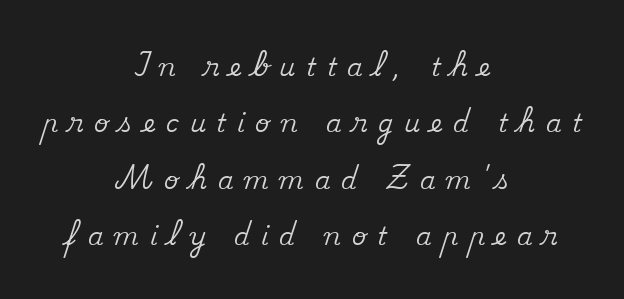
In CSS terms this would be text-align: center. A typesetter would call this heavily tracked-out type. The line-height multiplier appears high, well above default. This rendering features lettering with no underline.
